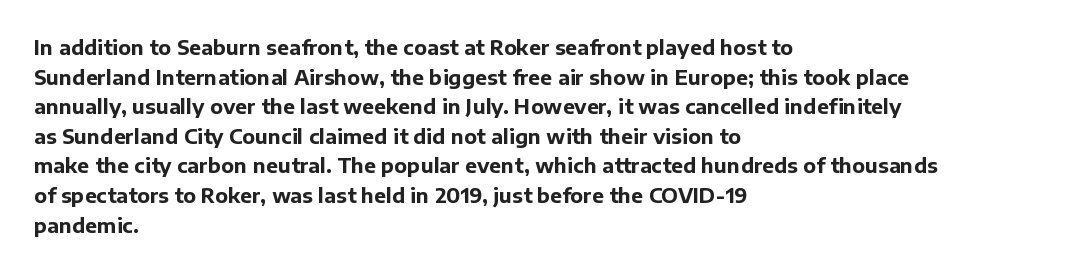
The rendering uses a bold face; every stroke is thick and dark. Compared with a centered layout, this one pins lines to the left instead. Underline: absent. In terms of letterspacing, this is plain default setting. Italic: no, the glyphs are upright roman. How would I describe the line gaps? Plain and ordinary.
